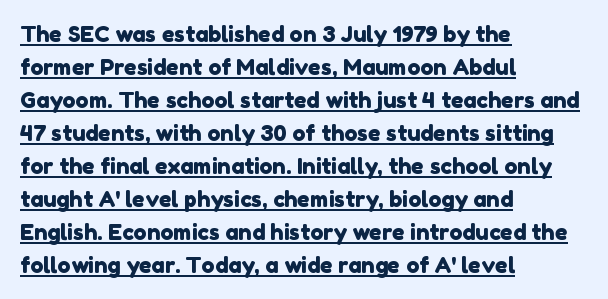
{"underline": "yes", "align": "left", "line_spacing": "normal", "line_spacing_ratio": 1.5, "letter_spacing": "normal", "letter_spacing_em": 0.0, "glyph_px": 22}
